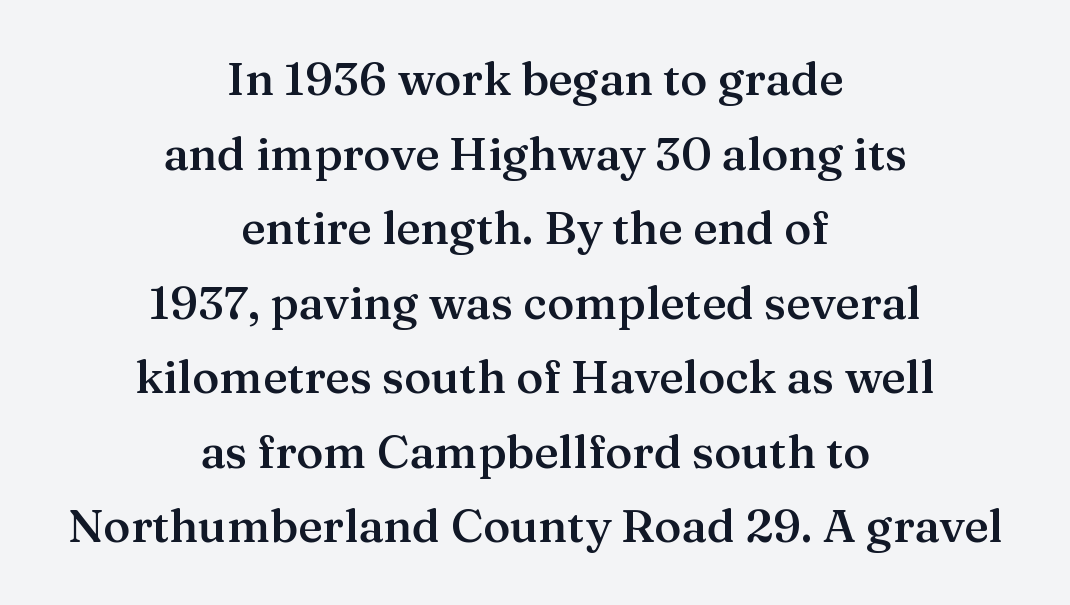
Descender tails drop into unmarked territory. Type style note: has serifs. The typesetter chose a symmetrical, centered arrangement here. Does the weight exceed regular? Yes, but only to semibold. Look at the tracking — it's just the regular setting, nothing added. Is there any slant? The stems are plumb.
